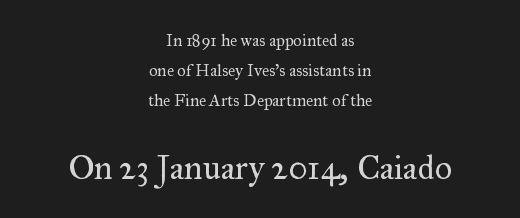
Q: Is the text bold? A: No.
Q: Is the text italic (slanted)? A: No, it is upright.
Q: Is the typeface a serif or a sans-serif typeface? A: Serif.
Q: Is the text underlined? A: No.
Q: How is the paragraph aligned? A: Centered.
Q: Is the spacing between letters normal or unusually wide? A: Normal.
Q: Which block of text is set in a larger size, the first (top) or the second (bottom)? A: The second (bottom) one.
Q: Width (condensed, normal, or wide)? A: Normal.
Q: Stroke contrast? A: Medium.
Q: x-height? A: Small.
Q: Monospaced? A: No.
